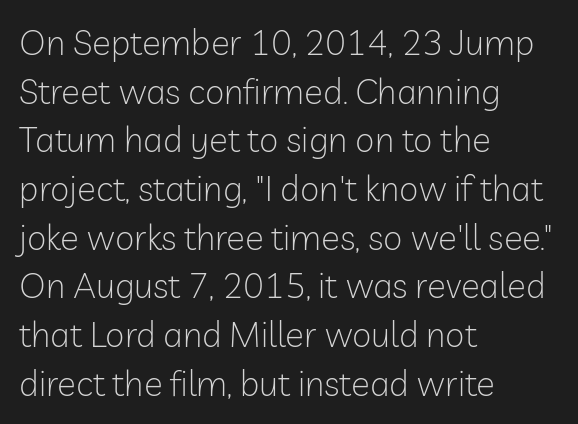
{"serif": "no", "italic": "no", "bold": "no", "weight": "light", "width": "normal", "stroke_contrast": "low", "x_height": "medium", "monospaced": "no", "underline": "no", "align": "left", "line_spacing": "normal", "line_spacing_ratio": 1.39, "letter_spacing": "normal", "letter_spacing_em": 0.0, "glyph_px": 35}
